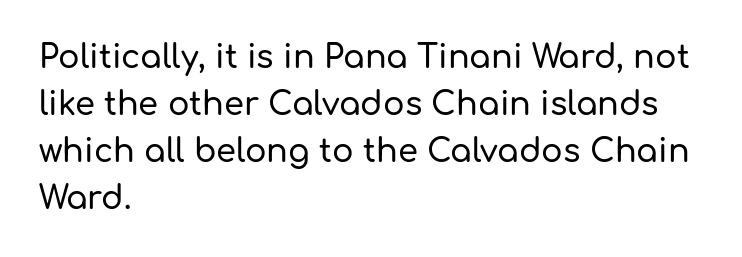
Each word holds together tightly as a unit, with standard inter-letter gaps. Nope, not italic — everything's standing straight. Lines of text with bare space underneath. A typesetter would call this leading conventional body-copy spacing. Stroke terminals: plain, sans-serif. Where is the straight margin? On the left.
